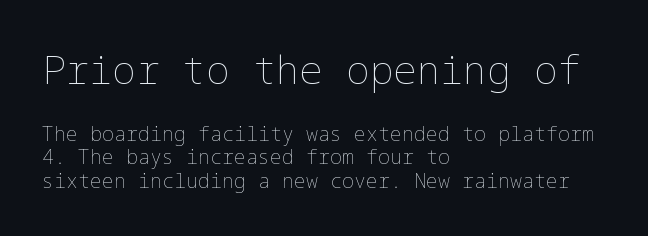
Two sizes are in play, and the larger belongs to the first block. Caption: multi-line text, flush left, ragged right. Counters stay open thanks to moderate or lighter strokes. Beneath every word, the page is bare. Characters remain perfectly vertical along every line. You could call the tracking neutral — neither tight nor loose.
